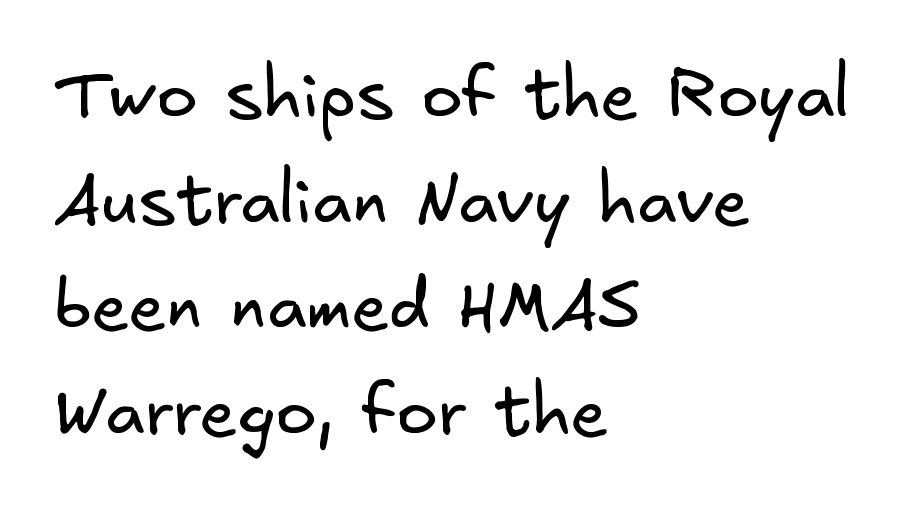
{"serif": "no", "bold": "no", "weight": "regular", "width": "normal", "stroke_contrast": "low", "x_height": "small", "underline": "no", "align": "left", "line_spacing": "normal", "line_spacing_ratio": 1.53, "letter_spacing": "normal", "letter_spacing_em": 0.0, "glyph_px": 69}
